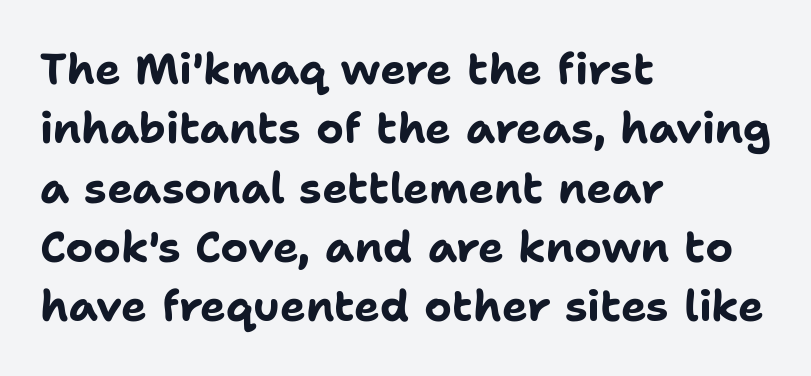
The image shows 43 px bold sans-serif type, upright; set left-aligned, normal line spacing (1.38x), normal letter spacing, not underlined; low stroke contrast and a medium x-height.
